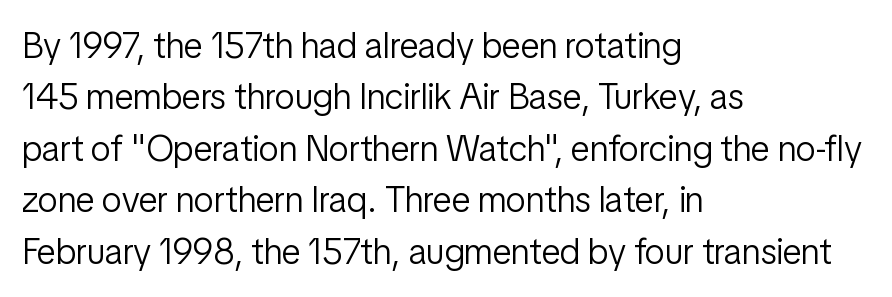
{"serif": "no", "italic": "no", "bold": "no", "weight": "light", "width": "condensed", "stroke_contrast": "low", "x_height": "medium", "monospaced": "no", "underline": "no", "align": "left", "line_spacing": "normal", "line_spacing_ratio": 1.43, "letter_spacing": "normal", "letter_spacing_em": 0.0, "glyph_px": 36}
